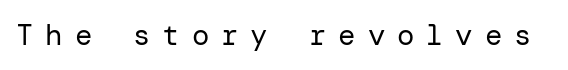
No letter is thick-stroked: the sample isn't bold. Every stem runs plumb, perpendicular to the baseline. The gaps between neighbouring characters are conspicuously large. The gap between lines stays unmarked.
